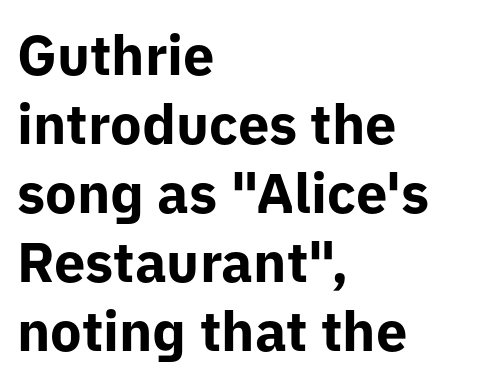
Q: Is the text bold? A: Yes.
Q: Is the text italic (slanted)? A: No, it is upright.
Q: Is the typeface a serif or a sans-serif typeface? A: Sans-serif.
Q: Is the text underlined? A: No.
Q: How is the paragraph aligned? A: Left-aligned.
Q: Is the spacing between letters normal or unusually wide? A: Normal.
Q: Width (condensed, normal, or wide)? A: Normal.
Q: Stroke contrast? A: Low.
Q: x-height? A: Medium.
Q: Monospaced? A: No.
